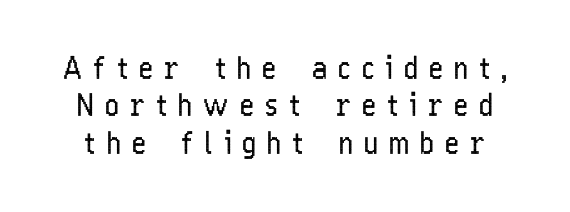
The leading is moderate, giving the passage an even texture. Decoration check: the copy has no underline. A sans-serif font was chosen for this passage. Someone cranked the tracking dial way up on this one.
